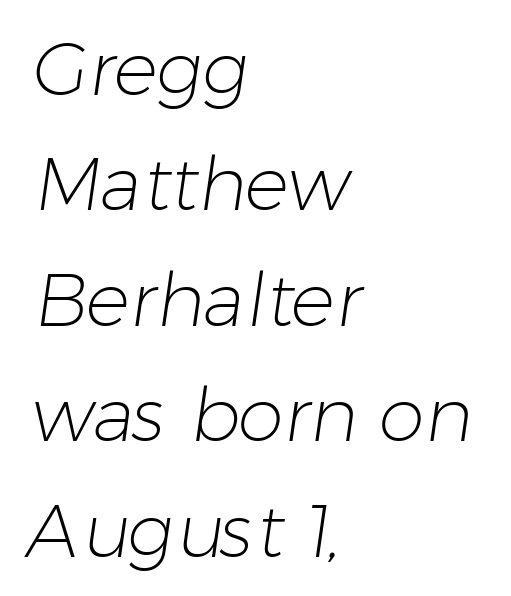
{"serif": "no", "bold": "no", "weight": "light", "width": "normal", "stroke_contrast": "low", "x_height": "medium", "monospaced": "no", "underline": "no", "align": "left", "line_spacing": "normal", "line_spacing_ratio": 1.56, "letter_spacing": "normal", "letter_spacing_em": 0.0, "glyph_px": 74}
